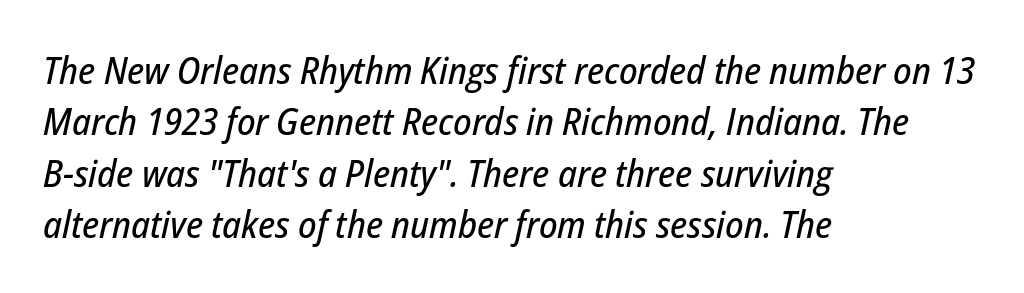
Is the block centered? No — it sits flush against the left margin. In terms of leading, this rendering sits right in the middle. The letters advance in unequal steps, a hallmark of proportional type. The typography opts for an oblique posture over an upright one. Compared with typical body copy, the letter spacing here is the same. The specimen omits any rule beneath the text block's lines.
